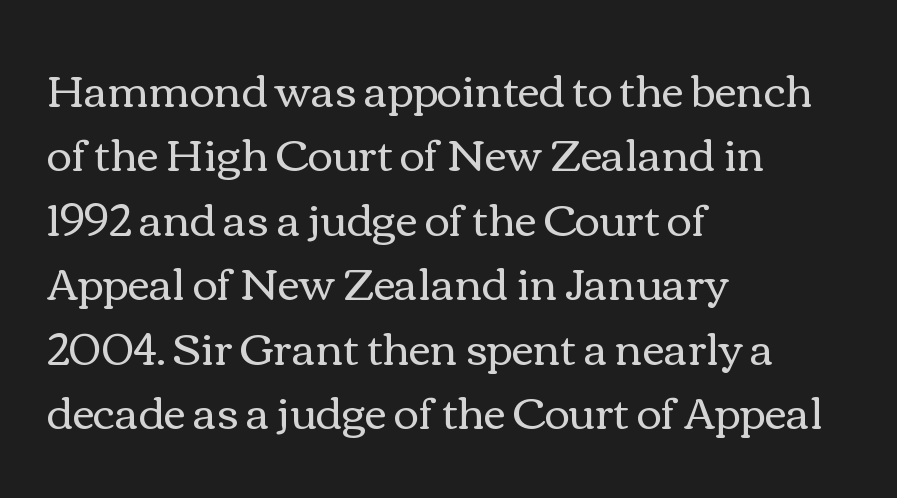
The image shows 43 px regular-weight, wide type, upright; set left-aligned, normal line spacing (1.5x), normal letter spacing, not underlined; medium stroke contrast and a medium x-height.
